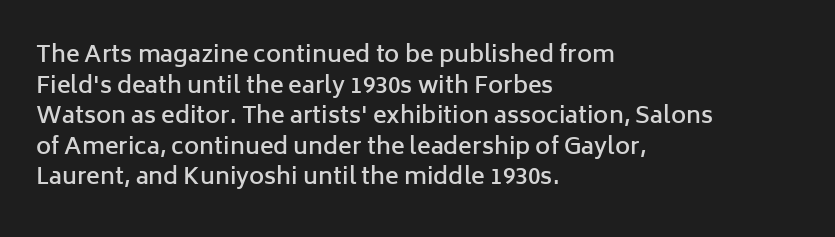
{"italic": "no", "bold": "semi", "underline": "no", "align": "left", "line_spacing": "normal", "line_spacing_ratio": 1.33, "letter_spacing": "normal", "letter_spacing_em": 0.0, "glyph_px": 23}
